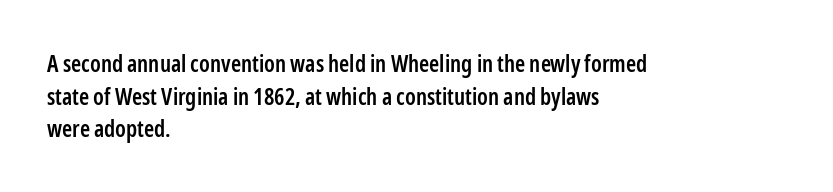
Q: Is the text bold? A: Semi-bold.
Q: Is the text italic (slanted)? A: No, it is upright.
Q: Is the text underlined? A: No.
Q: How is the paragraph aligned? A: Left-aligned.
Q: Is the spacing between letters normal or unusually wide? A: Normal.
Q: Is the spacing between lines tight, normal or loose? A: Normal.
